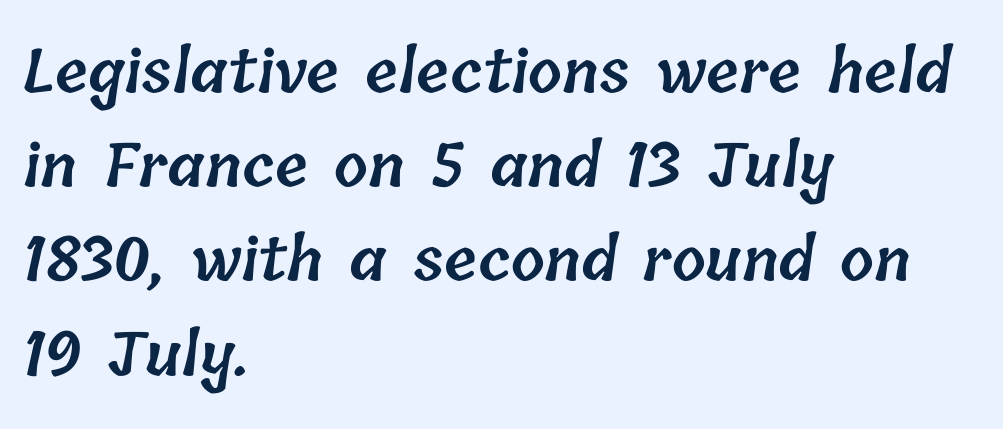
The image shows 60 px semibold type; set left-aligned, normal line spacing (1.57x), normal letter spacing, not underlined; low stroke contrast and a medium x-height.
